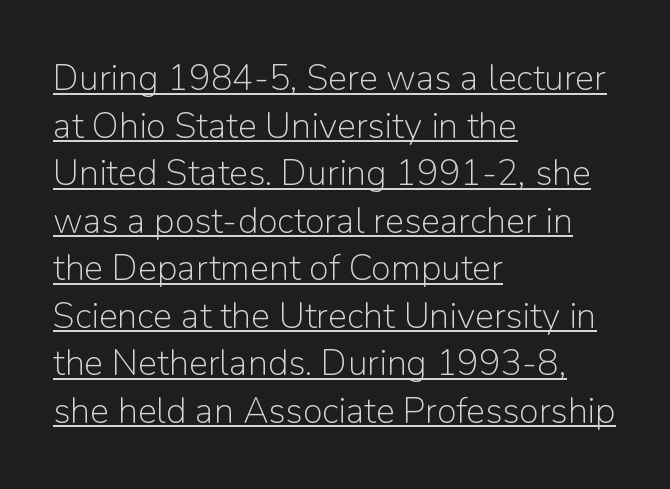
The image shows 36 px light sans-serif type, upright; set left-aligned, normal line spacing (1.32x), normal letter spacing, underlined; low stroke contrast and a medium x-height.
